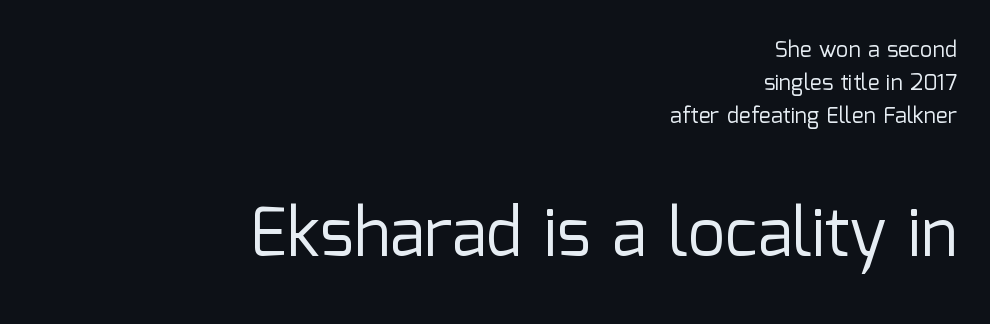
{"serif": "no", "italic": "no", "bold": "no", "weight": "regular", "width": "normal", "stroke_contrast": "low", "x_height": "medium", "monospaced": "no", "underline": "no", "align": "right", "line_spacing": "normal", "line_spacing_ratio": 1.51, "letter_spacing": "normal", "letter_spacing_em": 0.0, "larger_block": "second", "size_ratio": 3.0, "glyph_px": 66}
